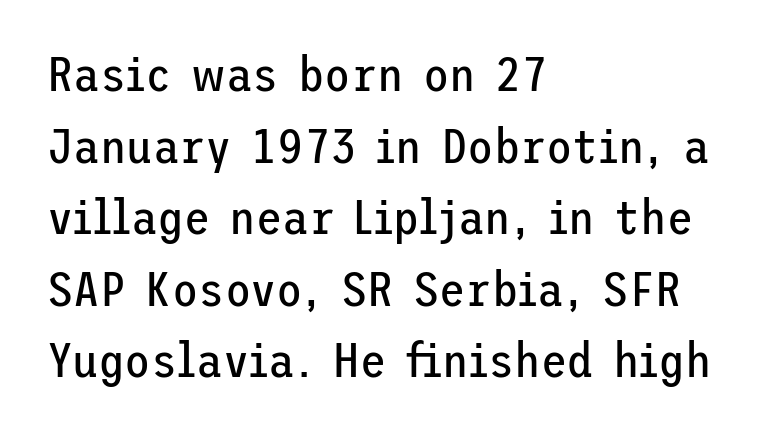
{"serif": "no", "italic": "no", "bold": "no", "weight": "regular", "width": "normal", "stroke_contrast": "low", "x_height": "medium", "underline": "no", "align": "left", "line_spacing": "normal", "line_spacing_ratio": 1.49, "letter_spacing": "normal", "letter_spacing_em": 0.0, "glyph_px": 48}
